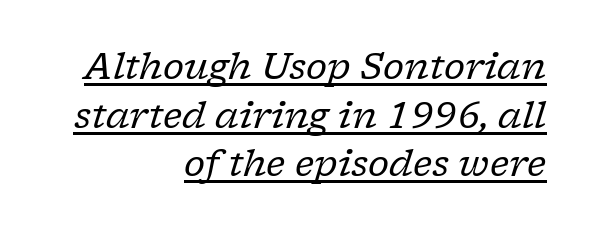
The image shows 36 px regular-weight serif type, italic (leaning right); set right-aligned, normal line spacing (1.35x), normal letter spacing, underlined; low stroke contrast and a medium x-height.
